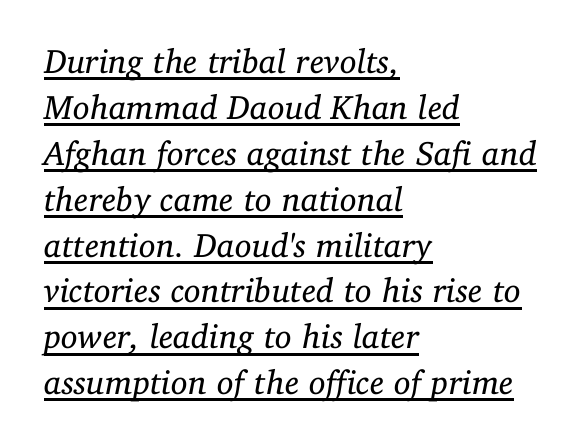
A continuous stroke trails under the words, as in a hyperlink. No heavy texture on the line: the type isn't bold. Evenly set lines give the paragraph a standard silhouette. Glyph-to-glyph distance matches everyday printed text. When letters slant like this, we call the style italic.
